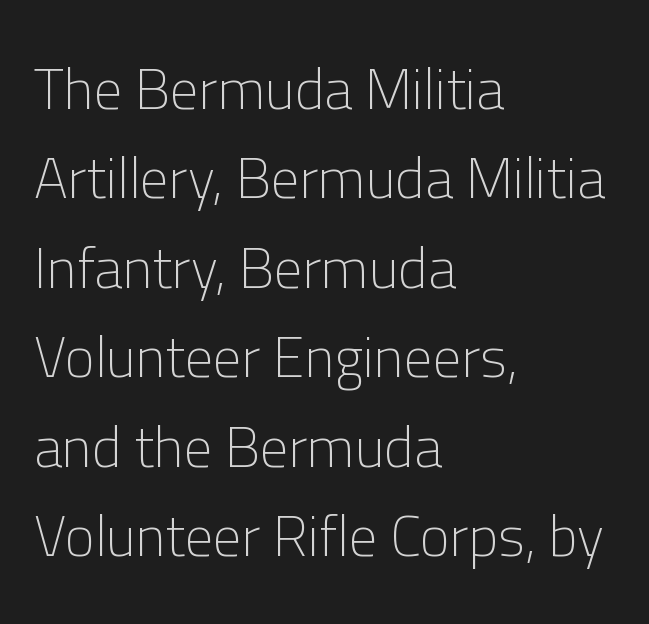
Q: Is the text bold? A: No.
Q: Is the text italic (slanted)? A: No, it is upright.
Q: Is the typeface a serif or a sans-serif typeface? A: Sans-serif.
Q: Is the text underlined? A: No.
Q: How is the paragraph aligned? A: Left-aligned.
Q: Is the spacing between letters normal or unusually wide? A: Normal.
Q: Is the spacing between lines tight, normal or loose? A: Normal.
Q: Width (condensed, normal, or wide)? A: Normal.
Q: Stroke contrast? A: Low.
Q: x-height? A: Medium.
Q: Monospaced? A: No.
